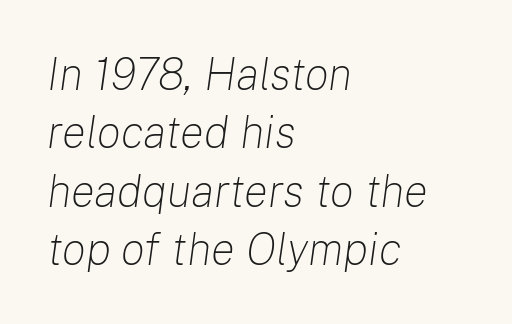
Looking at the ascenders, they clearly lean. The foot of each line stays bare and open. You could call the tracking neutral — neither tight nor loose. Summary of weight: not heavy and not bold. The lines sit at an ordinary, default distance from one another.
